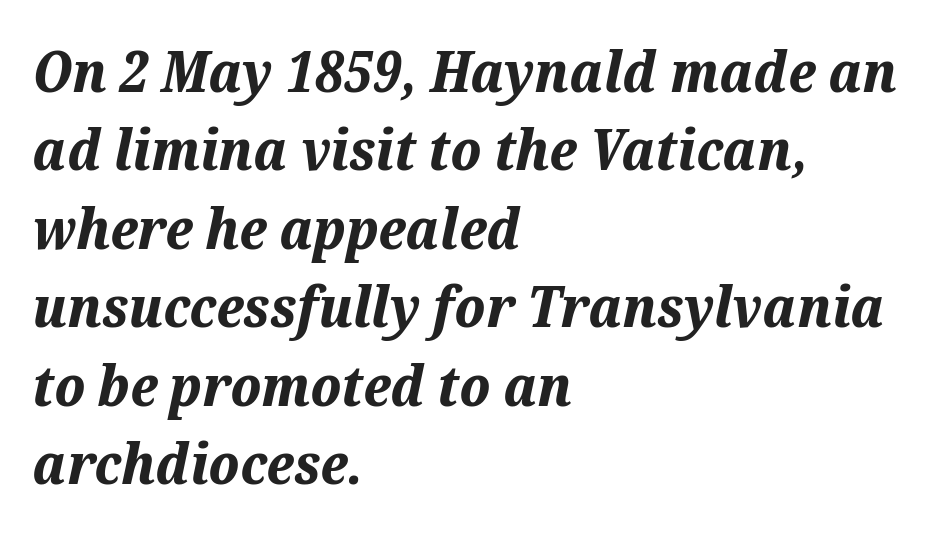
The image shows 56 px bold type, italic (leaning right); set left-aligned, normal line spacing (1.4x), normal letter spacing, not underlined; medium stroke contrast and a medium x-height.
